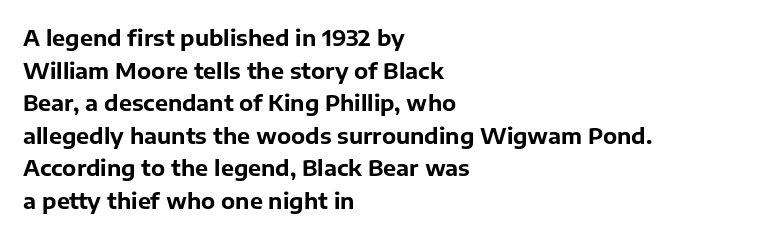
The letters stand straight up with perfectly vertical stems. Vertical spacing — default. Beneath every word, the page is bare. Typeset ragged right — the left edge is the straight one.
